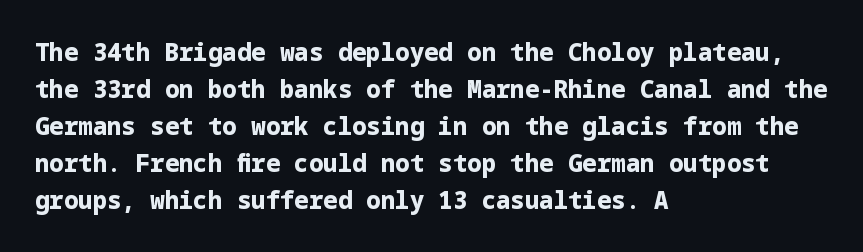
These lines sit exactly where default settings would place them. Descenders are the only things crossing below the line. As a designer I'd log this as weight 700, bold. Where is the straight margin? On the left. The axis of the letterforms is exactly vertical. No extra tracking has been applied to these lines.
